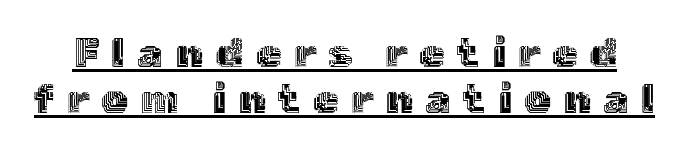
{"italic": "no", "width": "normal", "x_height": "medium", "monospaced": "no", "underline": "yes", "line_spacing": "tight", "line_spacing_ratio": 1.12, "letter_spacing": "wide", "letter_spacing_em": 0.31, "glyph_px": 41}
